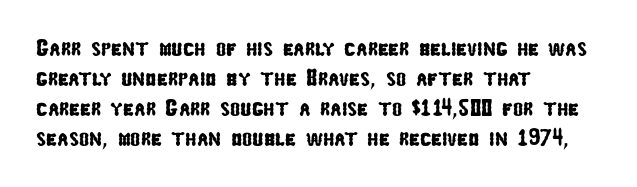
Q: Is the text underlined? A: No.
Q: How is the paragraph aligned? A: Left-aligned.
Q: Is the spacing between letters normal or unusually wide? A: Normal.
Q: Is the spacing between lines tight, normal or loose? A: Normal.
